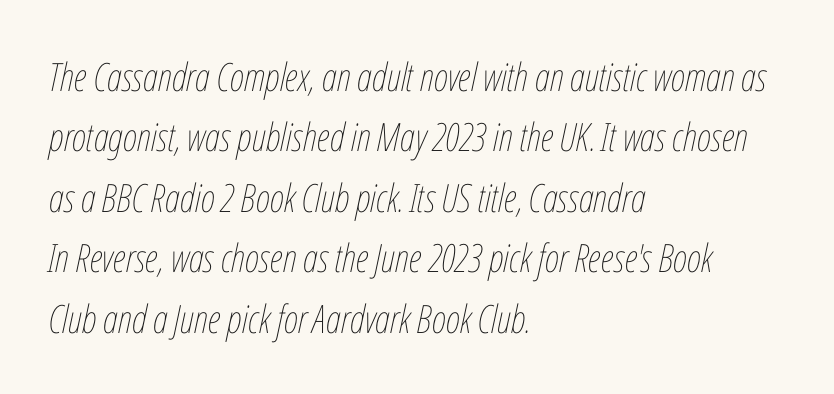
Q: Is the text bold? A: No.
Q: Is the text italic (slanted)? A: Yes, it leans right by about 12 degrees.
Q: Is the text underlined? A: No.
Q: How is the paragraph aligned? A: Left-aligned.
Q: Is the spacing between letters normal or unusually wide? A: Normal.
Q: Is the spacing between lines tight, normal or loose? A: Normal.
Q: Width (condensed, normal, or wide)? A: Condensed.
Q: Stroke contrast? A: Low.
Q: x-height? A: Medium.
Q: Monospaced? A: No.
